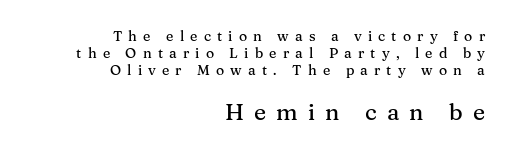
In this sample the second text group is rendered at the bigger scale. The face used here is rendered with a markedly widened letterfit. Reading down the block, your eye finds every line finishing at a fixed right position. Posture: straight, roman, zero tilt. The gap between lines stays unmarked.
